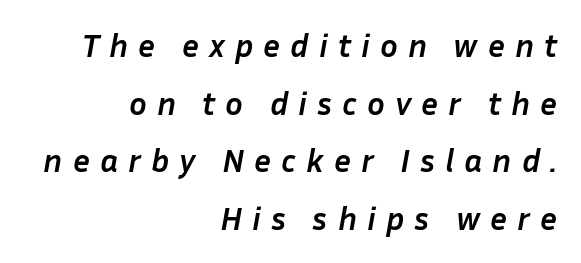
The image shows 33 px semibold type, italic (leaning right); set right-aligned, line spacing 1.75x, unusually wide letter spacing (+0.3 em), not underlined; low stroke contrast and a medium x-height.
